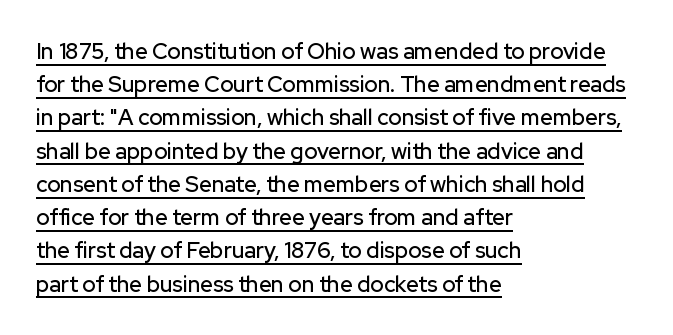
Q: Is the text italic (slanted)? A: No, it is upright.
Q: Is the text underlined? A: Yes.
Q: How is the paragraph aligned? A: Left-aligned.
Q: Is the spacing between letters normal or unusually wide? A: Normal.
Q: Is the spacing between lines tight, normal or loose? A: Normal.
